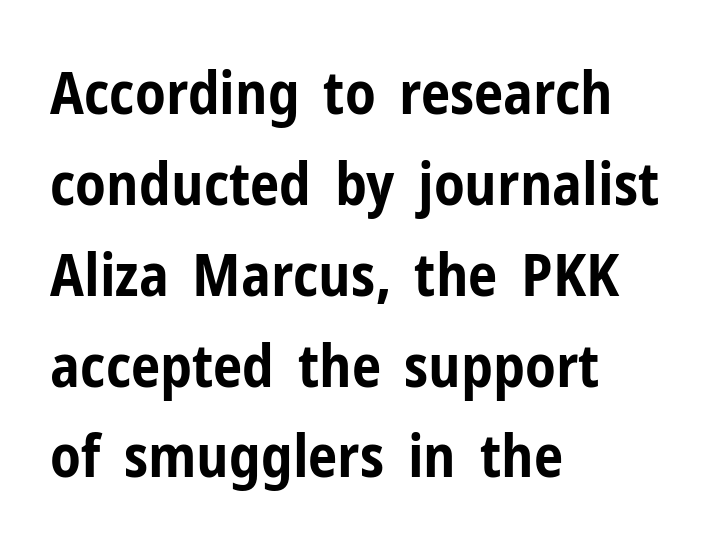
Do the characters align in a grid? No, the font is proportional. A clean baseline with only descenders dipping below it. If you measured baseline to baseline, you'd find a middling distance. Students, note that the glyphs here touch the page at normal intervals. The text block is weighted toward the left margin, trailing off unevenly rightward. Summary of weight: heavy, a full bold.
